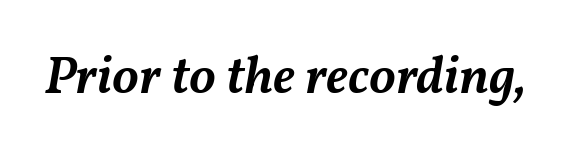
The image shows 53 px semibold type, italic (leaning right); set normal letter spacing, not underlined; medium stroke contrast and a medium x-height.
